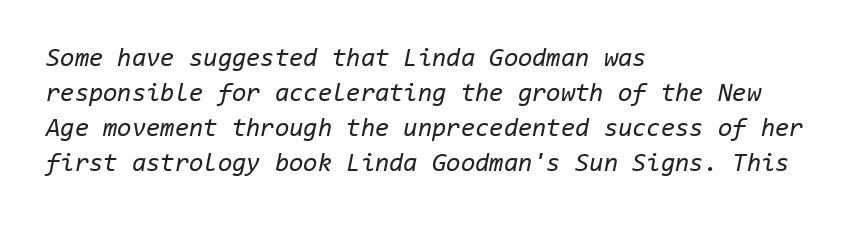
Q: Is the text bold? A: No.
Q: Is the text italic (slanted)? A: Yes, it leans right by about 11 degrees.
Q: Is the text underlined? A: No.
Q: How is the paragraph aligned? A: Left-aligned.
Q: Is the spacing between letters normal or unusually wide? A: Normal.
Q: Is the spacing between lines tight, normal or loose? A: Normal.
